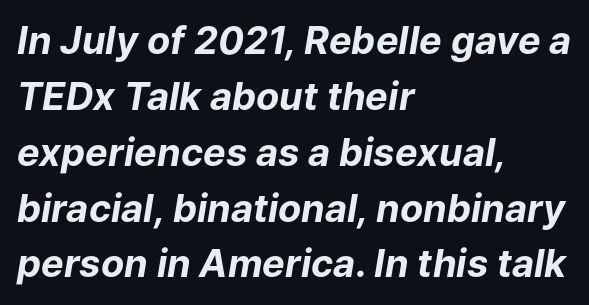
{"italic": "yes", "lean": "right", "slant_degrees": 9, "bold": "yes", "weight": "bold", "width": "normal", "stroke_contrast": "low", "x_height": "medium", "monospaced": "no", "underline": "no", "align": "left", "line_spacing": "normal", "line_spacing_ratio": 1.47, "letter_spacing": "normal", "letter_spacing_em": 0.0, "glyph_px": 38}
